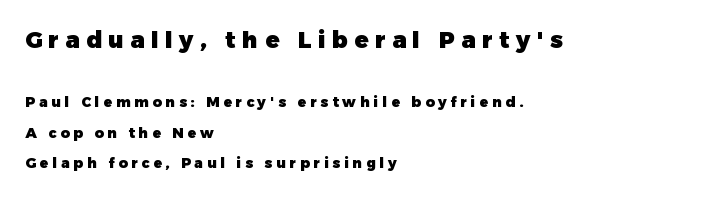
{"italic": "no", "bold": "yes", "underline": "no", "align": "left", "line_spacing": "loose", "line_spacing_ratio": 2.17, "letter_spacing": "wide", "letter_spacing_em": 0.28, "larger_block": "first", "size_ratio": 1.64, "glyph_px": 23}
